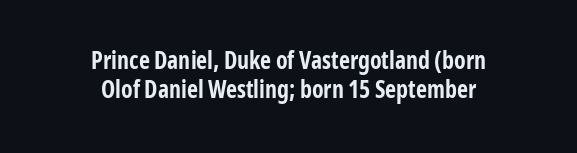
{"italic": "no", "bold": "yes", "underline": "no", "align": "center", "line_spacing_ratio": 1.21, "letter_spacing": "normal", "letter_spacing_em": 0.0, "glyph_px": 24}
